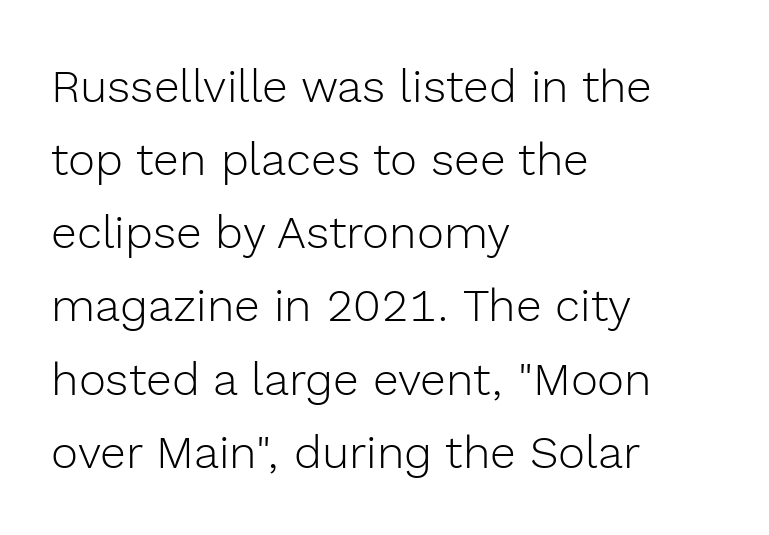
Short and long lines alike share a common starting point at left. Anything drawn beneath the words? Only blank space. Character widths vary here, with narrow letters taking less room than wide ones. The vertical gap from one line to the next is medium.
